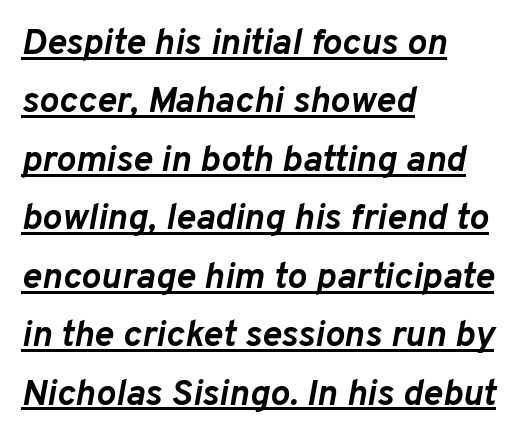
The image shows 37 px semibold type, italic (leaning right); set left-aligned, normal line spacing (1.58x), normal letter spacing, underlined; low stroke contrast and a medium x-height.
